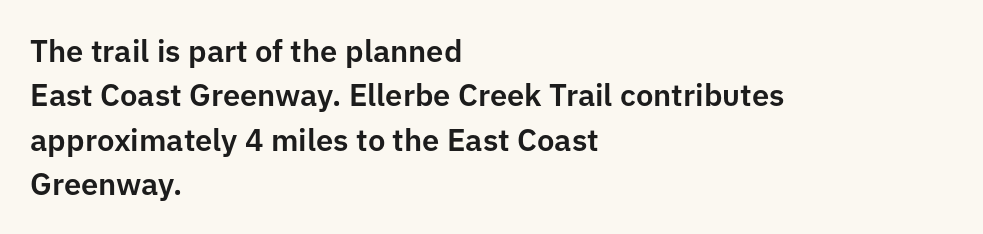
The image shows 31 px sans-serif type, upright; set left-aligned, normal line spacing (1.43x), normal letter spacing, not underlined; low stroke contrast and a medium x-height.
